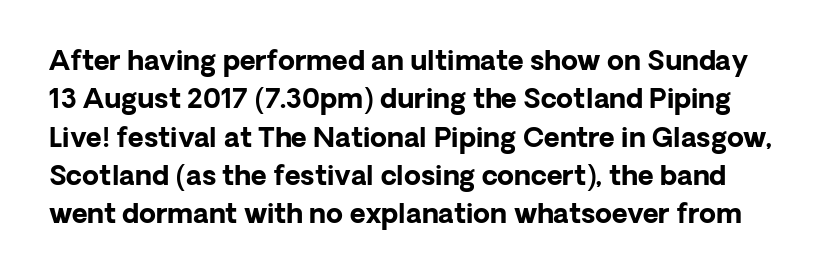
The face used here has the dense, thick strokes of a bold. Regarding leading, the lines here are spaced in the standard way. Honestly, the letter spacing is just normal — you wouldn't notice it. Clear beneath every line of the passage. These lines were composed using upright roman letters.
